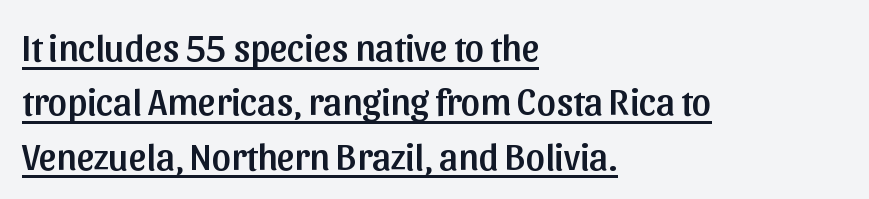
A normal amount of white space separates one row of letters from the next. Notice how a bar underscores the lettering throughout. The compositor pushed each line to the left boundary. The typeface chosen for these lines omits serifs.
